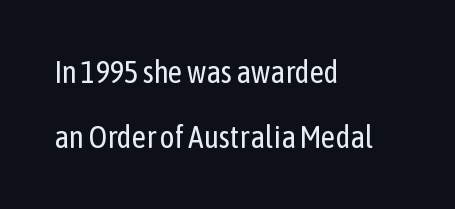
This is the regular roman posture of the typeface. Is this a fixed-width face? No — the glyphs have proportional, varying widths. Only glyphs here, with clear space below each row. The face used here is rendered with its standard letterfit.
